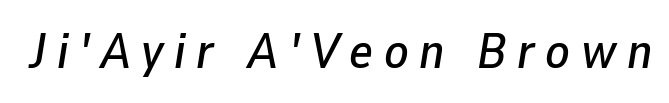
The image shows 50 px text type, italic (leaning right); set unusually wide letter spacing (+0.21 em), not underlined; low stroke contrast and a medium x-height.
